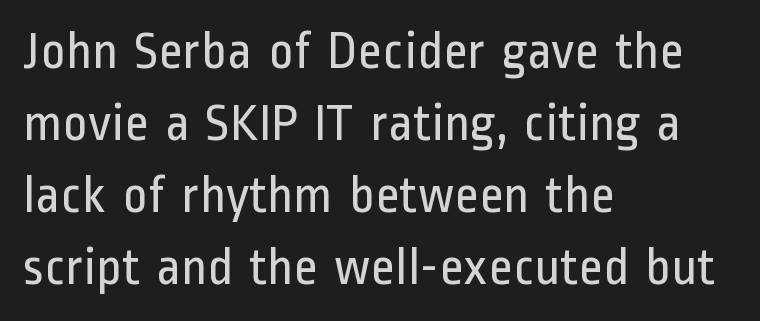
Q: Is the text bold? A: No.
Q: Is the text italic (slanted)? A: No, it is upright.
Q: Is the typeface a serif or a sans-serif typeface? A: Sans-serif.
Q: Is the text underlined? A: No.
Q: How is the paragraph aligned? A: Left-aligned.
Q: Is the spacing between letters normal or unusually wide? A: Normal.
Q: Is the spacing between lines tight, normal or loose? A: Normal.
Q: Width (condensed, normal, or wide)? A: Condensed.
Q: Stroke contrast? A: Low.
Q: x-height? A: Medium.
Q: Monospaced? A: No.
